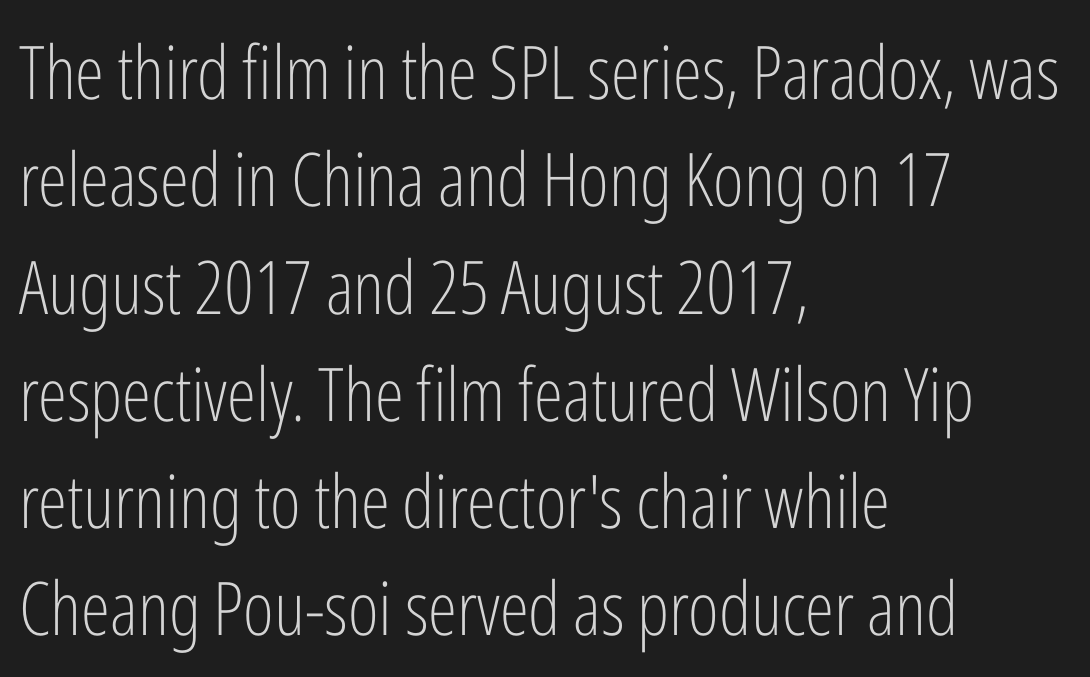
Q: Is the text bold? A: No.
Q: Is the text italic (slanted)? A: No, it is upright.
Q: Is the typeface a serif or a sans-serif typeface? A: Sans-serif.
Q: Is the text underlined? A: No.
Q: How is the paragraph aligned? A: Left-aligned.
Q: Is the spacing between letters normal or unusually wide? A: Normal.
Q: Is the spacing between lines tight, normal or loose? A: Normal.
Q: Width (condensed, normal, or wide)? A: Condensed.
Q: Stroke contrast? A: Low.
Q: x-height? A: Medium.
Q: Monospaced? A: No.
